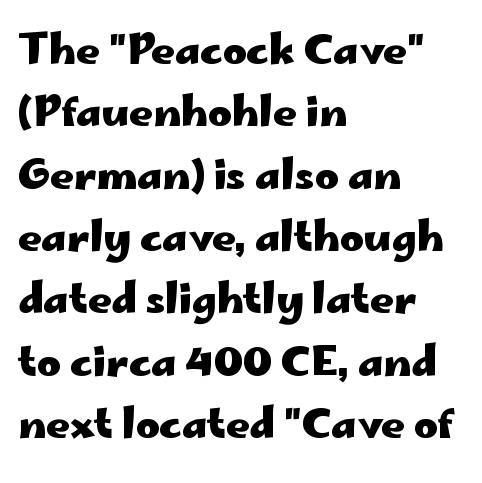
If you measured baseline to baseline, you'd find a middling distance. The paragraph shown leans on its left margin. Unlike a traditional serif, this face leaves its strokes unadorned. The zone under the glyphs is completely vacant. Weight: bold. Ascenders rise straight up at ninety degrees.
